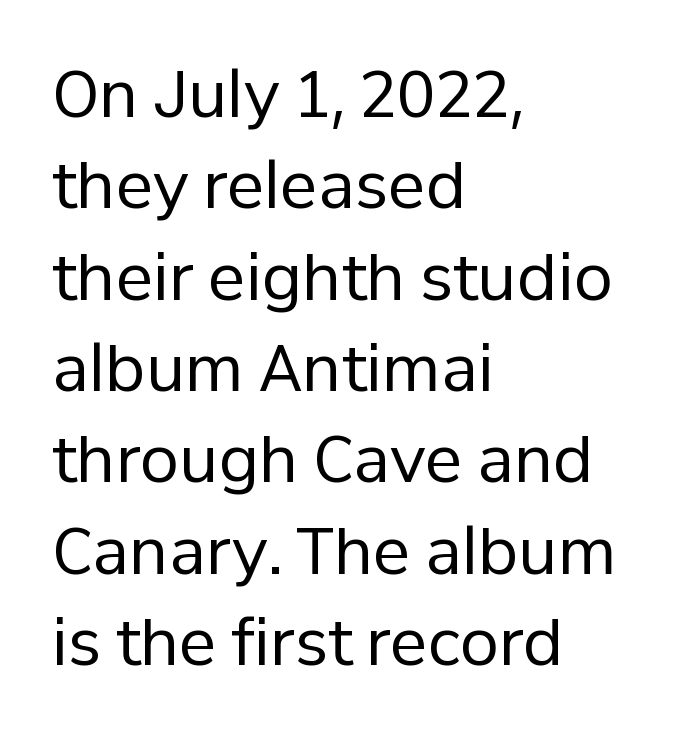
The type sits square on the baseline with zero lean. Check under the words: just untouched page. Standard letterfit; no display-style spreading of the glyphs. Spacing verdict: proportional, widths tailored to each character. In terms of letterform style, serifs are entirely absent.
